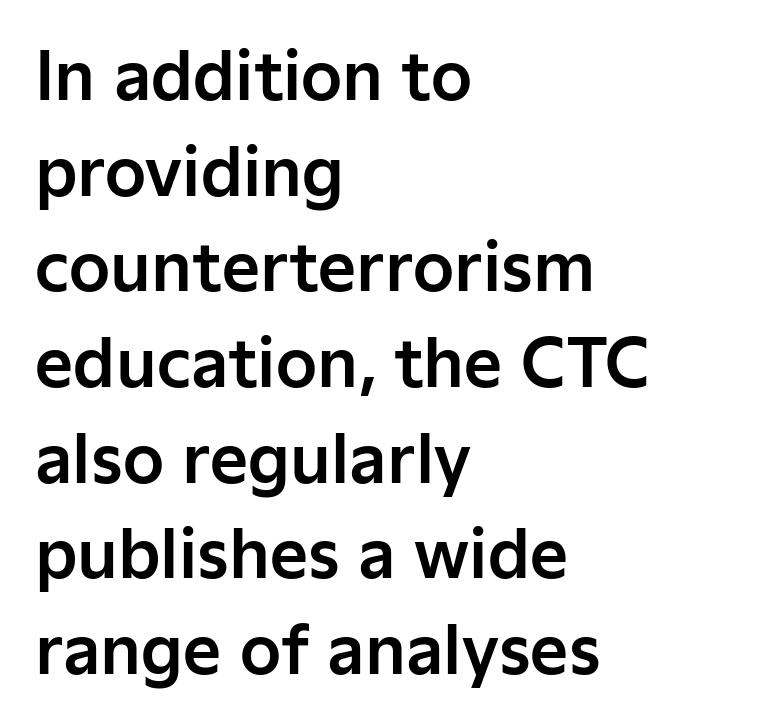
The image shows 66 px sans-serif type, upright; set left-aligned, normal line spacing (1.45x), normal letter spacing, not underlined; low stroke contrast and a medium x-height.
